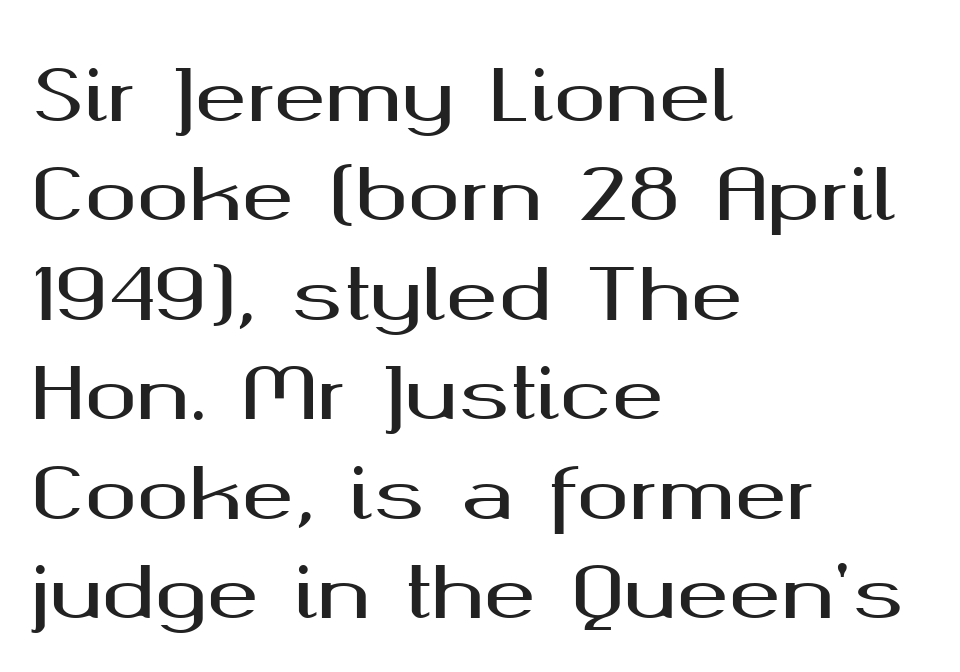
The image shows 70 px wide sans-serif type, upright; set left-aligned, normal line spacing (1.42x), normal letter spacing, not underlined; medium stroke contrast and a medium x-height.
